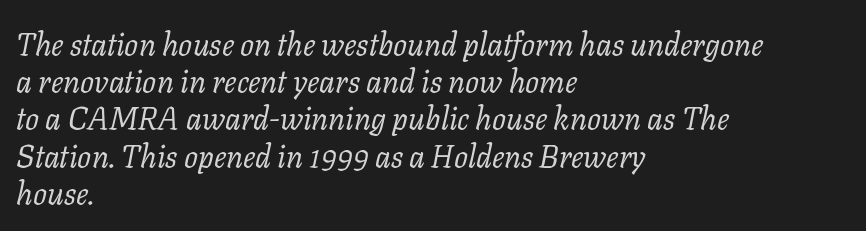
Q: Is the text bold? A: No.
Q: Is the text italic (slanted)? A: Yes, it leans right by about 11 degrees.
Q: Is the typeface a serif or a sans-serif typeface? A: Serif.
Q: Is the text underlined? A: No.
Q: How is the paragraph aligned? A: Left-aligned.
Q: Is the spacing between letters normal or unusually wide? A: Normal.
Q: Width (condensed, normal, or wide)? A: Normal.
Q: Stroke contrast? A: Low.
Q: x-height? A: Medium.
Q: Monospaced? A: No.
